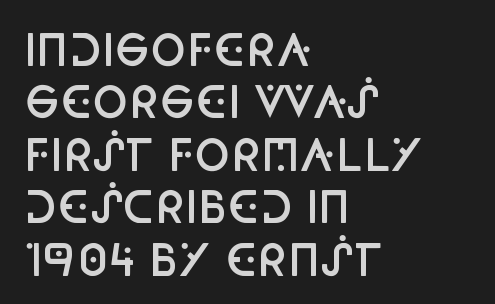
Are there feet on the stems? There aren't — it's a sans. Check the space under the baseline: it is left empty. Leftover space on each line is placed entirely after the last word. This is the regular roman posture of the typeface.
